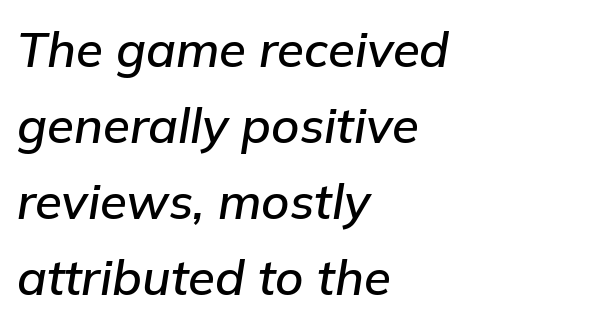
Each word holds together tightly as a unit, with standard inter-letter gaps. The line-height multiplier appears to be the usual default. Casual observation: everything's shoved over to the left. Proportional: the letters do not fall into vertical columns. The passage shown is not underscored anywhere. When letters slant like this, we call the style italic.
